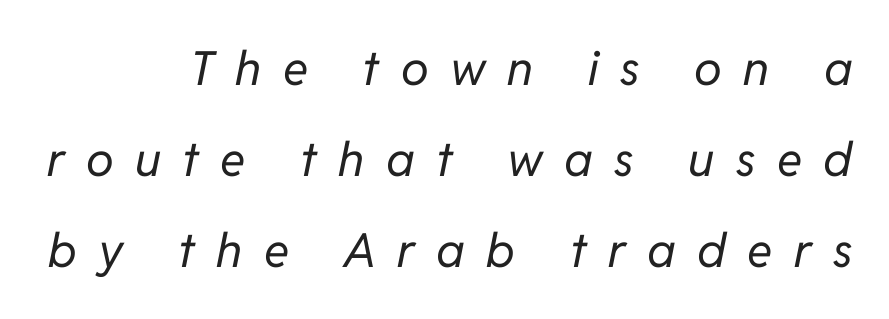
Q: Is the text bold? A: No.
Q: Is the text italic (slanted)? A: Yes, it leans right by about 11 degrees.
Q: Is the text underlined? A: No.
Q: How is the paragraph aligned? A: Right-aligned.
Q: Is the spacing between letters normal or unusually wide? A: Unusually wide.
Q: Is the spacing between lines tight, normal or loose? A: Loose.
Q: Width (condensed, normal, or wide)? A: Normal.
Q: Stroke contrast? A: Low.
Q: x-height? A: Medium.
Q: Monospaced? A: No.
